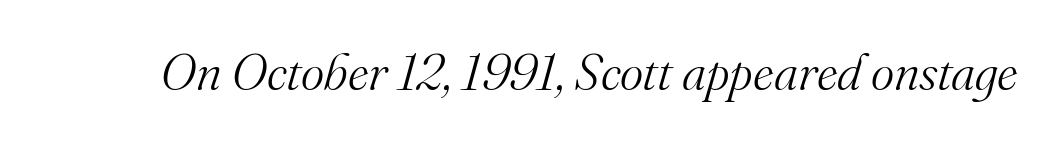
{"serif": "yes", "italic": "yes", "lean": "right", "slant_degrees": 16, "bold": "no", "weight": "light", "width": "normal", "stroke_contrast": "medium", "x_height": "small", "monospaced": "no", "underline": "no", "letter_spacing": "normal", "letter_spacing_em": 0.0, "glyph_px": 50}
